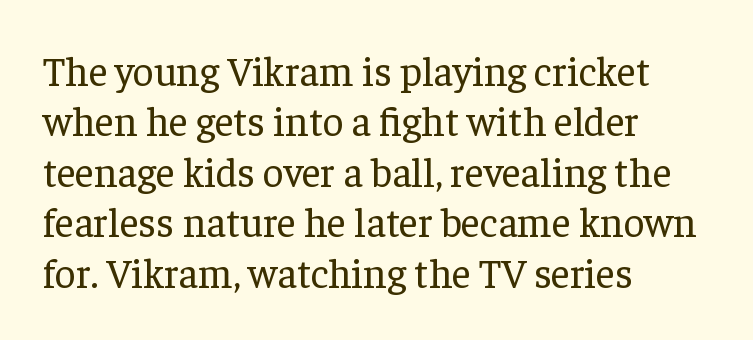
Q: Is the text bold? A: No.
Q: Is the text italic (slanted)? A: No, it is upright.
Q: Is the typeface a serif or a sans-serif typeface? A: Serif.
Q: Is the text underlined? A: No.
Q: How is the paragraph aligned? A: Left-aligned.
Q: Is the spacing between letters normal or unusually wide? A: Normal.
Q: Width (condensed, normal, or wide)? A: Normal.
Q: Stroke contrast? A: Low.
Q: x-height? A: Medium.
Q: Monospaced? A: No.
